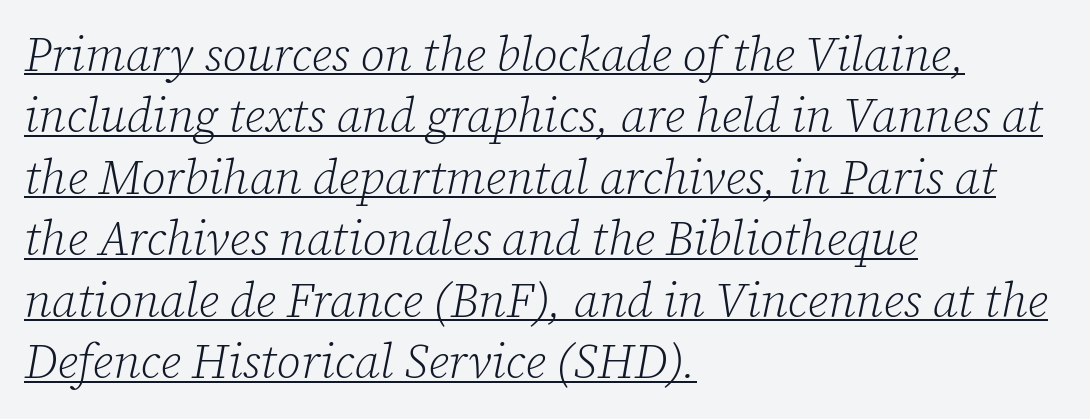
Q: Is the text bold? A: No.
Q: Is the text italic (slanted)? A: Yes, it leans right by about 12 degrees.
Q: Is the typeface a serif or a sans-serif typeface? A: Serif.
Q: Is the text underlined? A: Yes.
Q: How is the paragraph aligned? A: Left-aligned.
Q: Is the spacing between letters normal or unusually wide? A: Normal.
Q: Is the spacing between lines tight, normal or loose? A: Normal.
Q: Width (condensed, normal, or wide)? A: Normal.
Q: Stroke contrast? A: Low.
Q: x-height? A: Medium.
Q: Monospaced? A: No.
